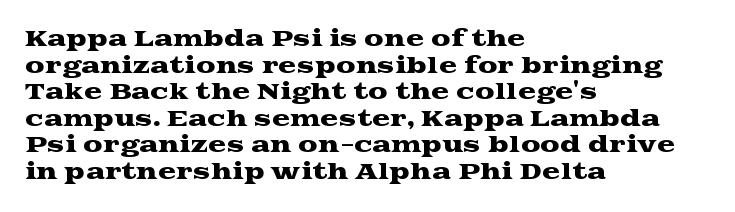
A student would call this left alignment; a typographer would say flush left, rag right. Nobody touched the tracking dial on this one. Tall strokes in this sample are plumb rather than angled. Descenders are the only things crossing below the line.
